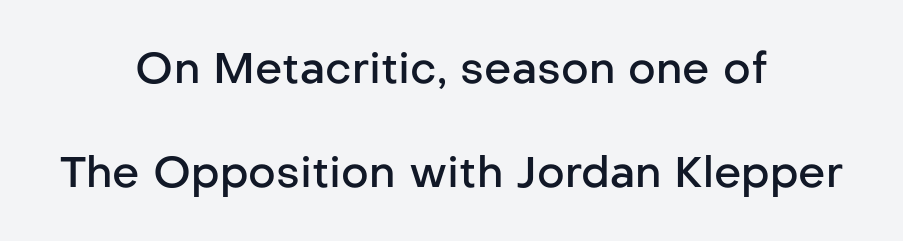
The image shows 43 px semibold sans-serif type, upright; set centered, loose line spacing (2.41x), normal letter spacing, not underlined; low stroke contrast and a medium x-height.
